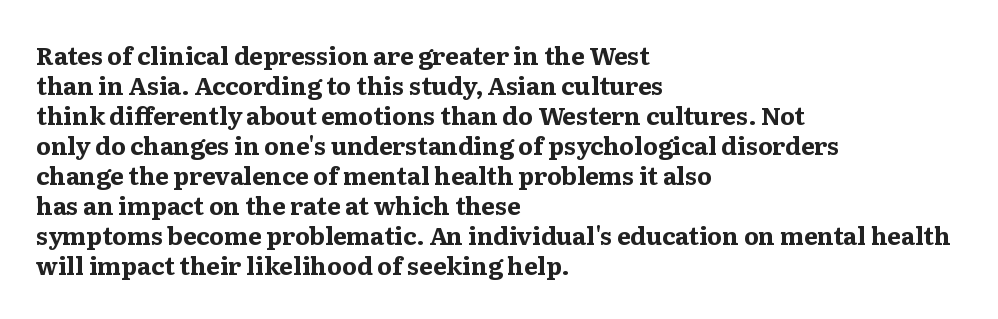
{"italic": "no", "bold": "yes", "underline": "no", "align": "left", "line_spacing": "normal", "line_spacing_ratio": 1.25, "letter_spacing": "normal", "letter_spacing_em": 0.0, "glyph_px": 24}
